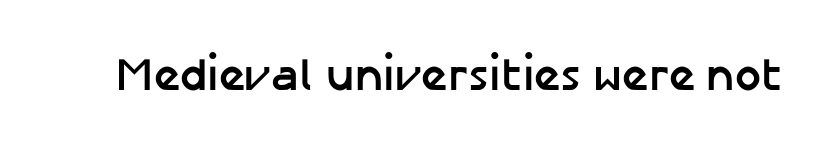
These lines are composed in type without serifs. The passage shown is typed in a proportional face where columns would drift. Observe the ordinary spacing: letters are neighbours, not strangers. Nope, not italic — everything's standing straight. What weight is shown? A full bold with thick strokes. The glyphs are unaccompanied by any horizontal stroke below them.
